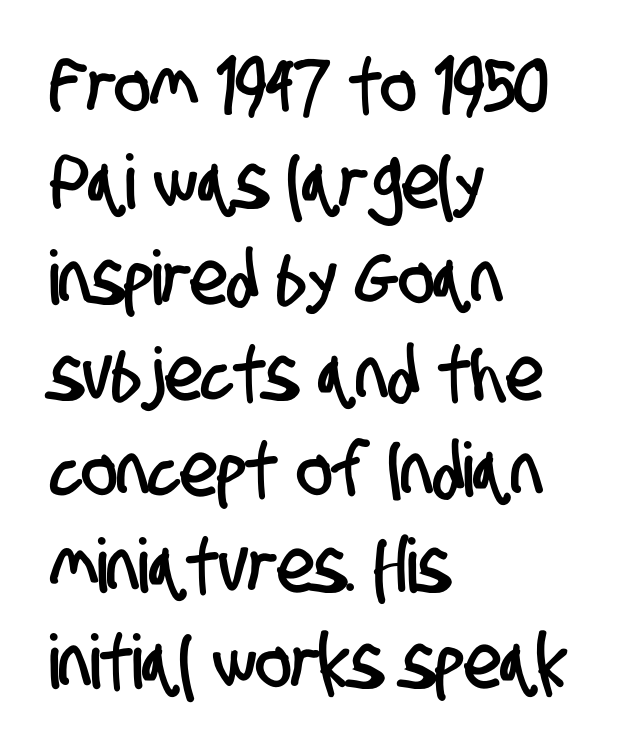
{"serif": "no", "width": "condensed", "stroke_contrast": "low", "x_height": "large", "monospaced": "no", "underline": "no", "align": "left", "line_spacing": "normal", "line_spacing_ratio": 1.28, "letter_spacing": "normal", "letter_spacing_em": 0.0, "glyph_px": 75}
